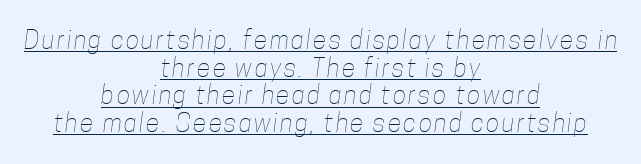
The image shows 25 px text type; set centered, tight line spacing (1.11x), underlined.
